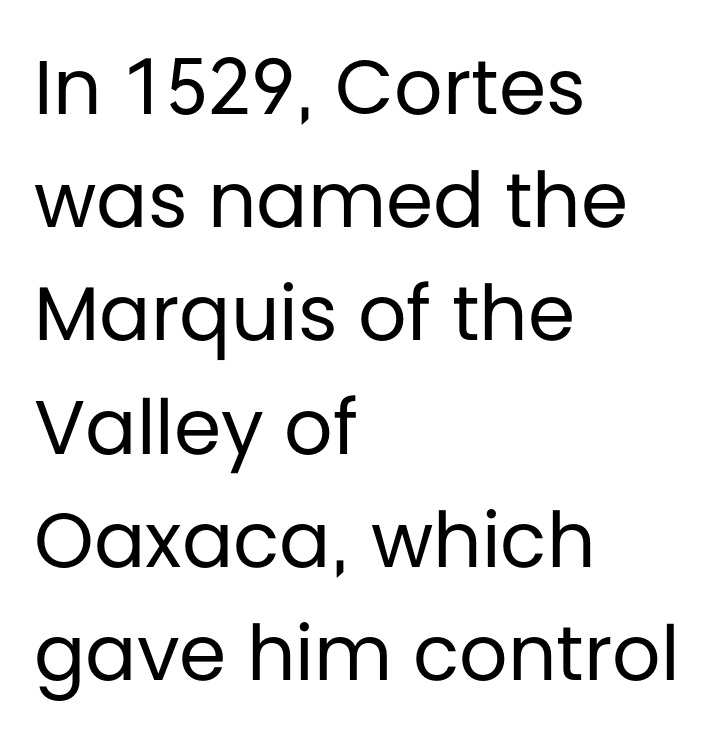
The type sits square on the baseline with zero lean. The type family on display is of the sans-serif kind. Horizontal alignment here is leftward, the default for most running prose. Between one letter and the next there's only the usual sliver of space.
